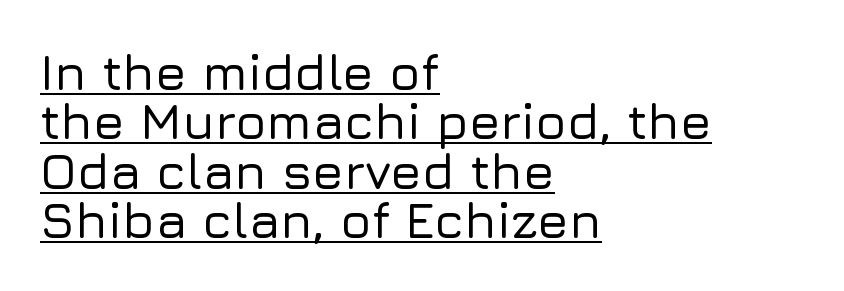
The image shows 51 px sans-serif type, upright; set left-aligned, tight line spacing (0.97x), normal letter spacing, underlined; low stroke contrast and a medium x-height.
